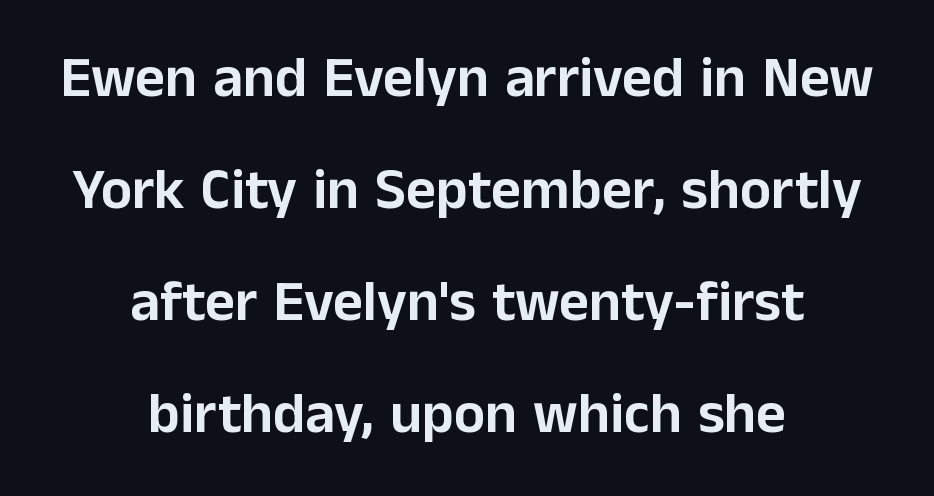
Layout note: lines centered. The rendering uses natural spacing where letterforms have individual widths. A typesetter would mark this as roman, not italic. Each letter's strokes conclude bluntly, with no projecting serifs. How would I describe the line gaps? Wide and relaxed. Compared with typical body copy, the letter spacing here is the same.
